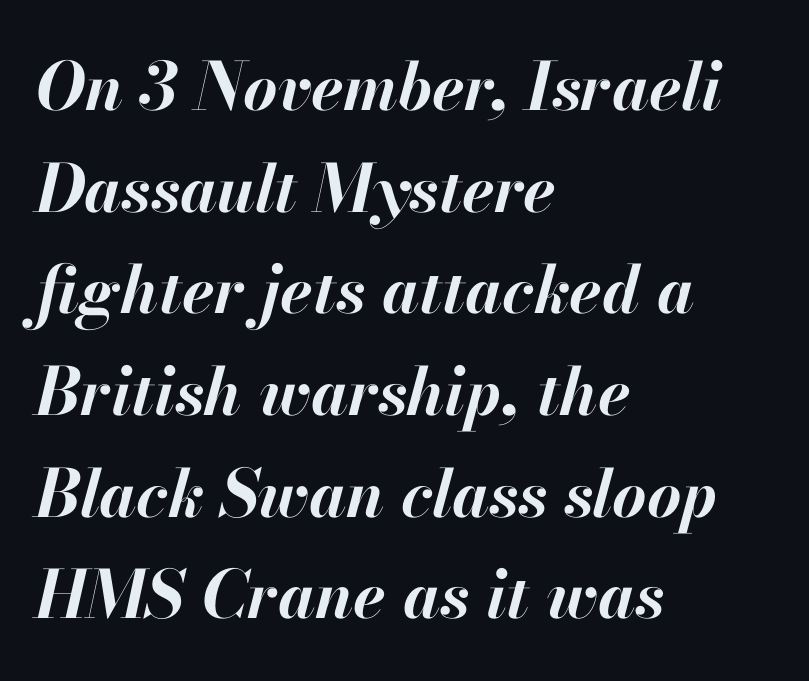
Q: Is the text bold? A: Yes.
Q: Is the text italic (slanted)? A: Yes, it leans right by about 13 degrees.
Q: Is the text underlined? A: No.
Q: How is the paragraph aligned? A: Left-aligned.
Q: Is the spacing between letters normal or unusually wide? A: Normal.
Q: Is the spacing between lines tight, normal or loose? A: Normal.
Q: Width (condensed, normal, or wide)? A: Normal.
Q: Stroke contrast? A: High.
Q: x-height? A: Small.
Q: Monospaced? A: No.
